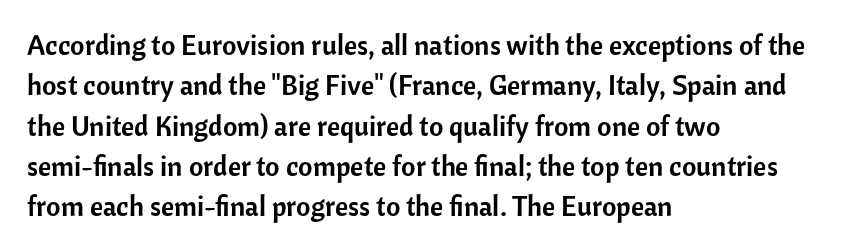
Characters remain perfectly vertical along every line. Varying glyph widths throughout — classic text-font behaviour. The face used here is a sans, in the tradition of grotesques and geometrics. Which margin do the lines hug? The left one — the right edge is uneven. Whoever set this chose a conventional vertical rhythm.
